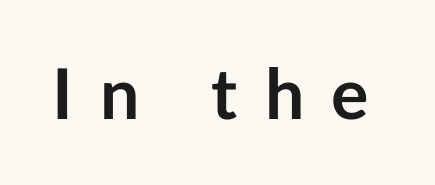
{"serif": "no", "italic": "no", "bold": "yes", "weight": "semibold", "width": "normal", "stroke_contrast": "low", "x_height": "medium", "monospaced": "no", "underline": "no", "letter_spacing": "wide", "letter_spacing_em": 0.39, "glyph_px": 70}
